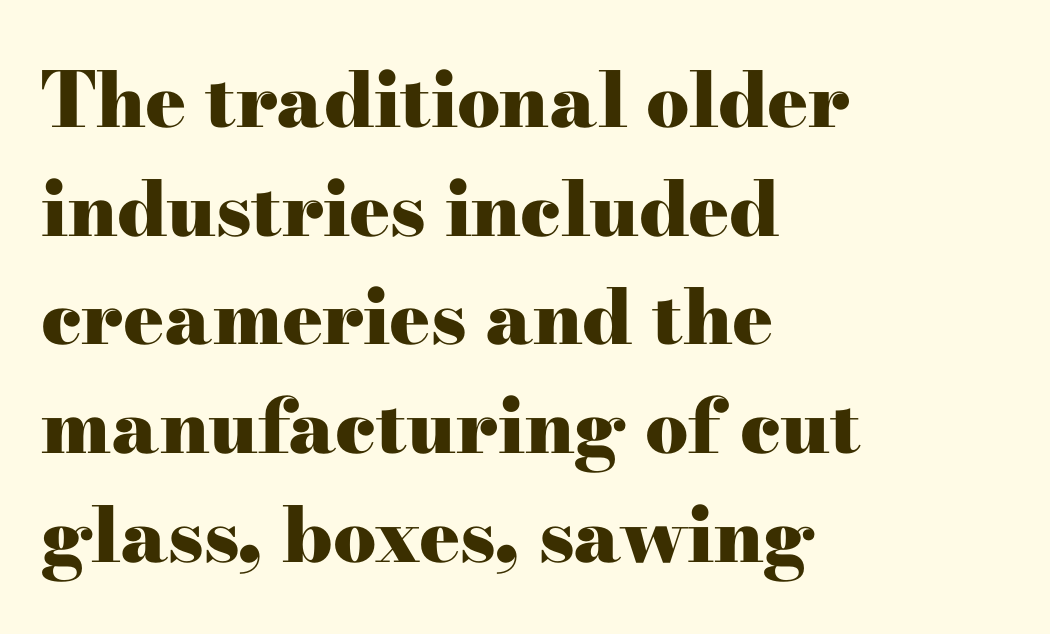
Q: Is the text bold? A: Yes.
Q: Is the text italic (slanted)? A: No, it is upright.
Q: Is the typeface a serif or a sans-serif typeface? A: Serif.
Q: Is the text underlined? A: No.
Q: How is the paragraph aligned? A: Left-aligned.
Q: Is the spacing between letters normal or unusually wide? A: Normal.
Q: Is the spacing between lines tight, normal or loose? A: Normal.
Q: Width (condensed, normal, or wide)? A: Wide.
Q: Stroke contrast? A: High.
Q: x-height? A: Small.
Q: Monospaced? A: No.
